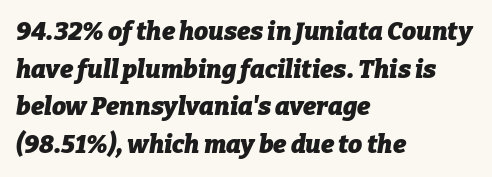
The image shows 25 px bold type, italic (leaning right); set left-aligned, normal line spacing (1.51x), normal letter spacing, not underlined.
